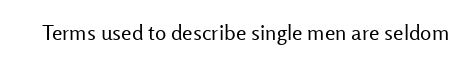
{"italic": "no", "bold": "no", "underline": "no", "letter_spacing": "normal", "letter_spacing_em": 0.0, "glyph_px": 21}
